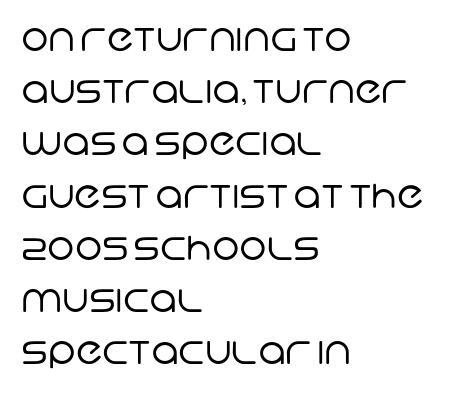
Beneath every word, the page is bare. Leftover space on each line is placed entirely after the last word. The letters carry no serifs — their stems end cleanly without finishing strokes. Interline gaps are of average width in this sample.
